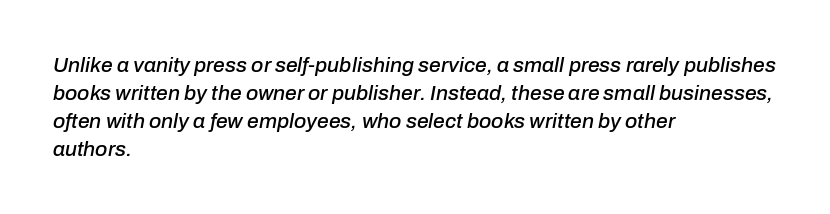
The image shows 21 px text type, italic (leaning right); set left-aligned, normal line spacing (1.33x), normal letter spacing, not underlined.
